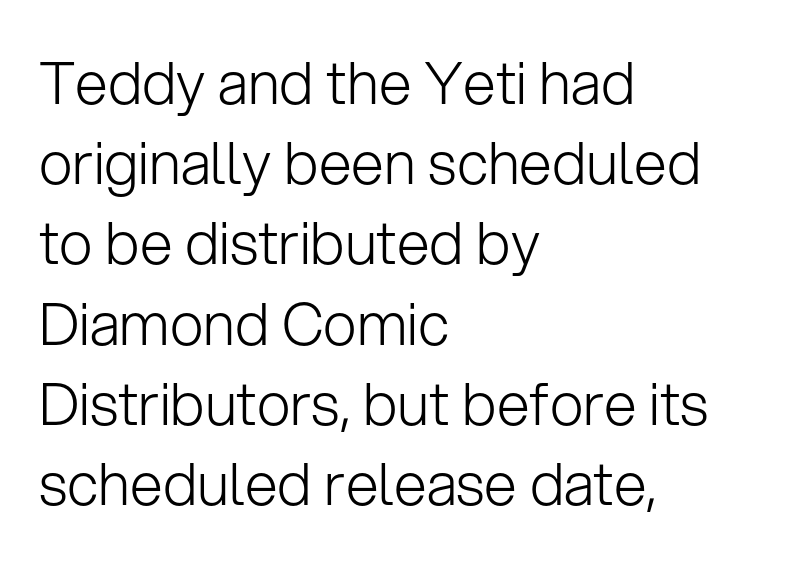
Q: Is the text bold? A: No.
Q: Is the text italic (slanted)? A: No, it is upright.
Q: Is the typeface a serif or a sans-serif typeface? A: Sans-serif.
Q: Is the text underlined? A: No.
Q: How is the paragraph aligned? A: Left-aligned.
Q: Is the spacing between letters normal or unusually wide? A: Normal.
Q: Is the spacing between lines tight, normal or loose? A: Normal.
Q: Width (condensed, normal, or wide)? A: Normal.
Q: Stroke contrast? A: Low.
Q: x-height? A: Medium.
Q: Monospaced? A: No.
